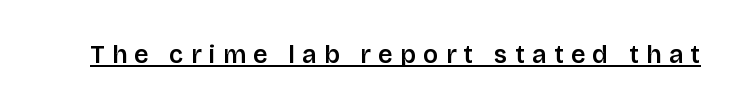
The image shows 25 px text type, upright; set unusually wide letter spacing (+0.3 em), underlined.
